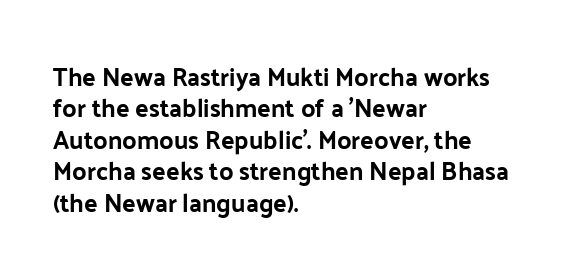
Q: Is the text italic (slanted)? A: No, it is upright.
Q: Is the text underlined? A: No.
Q: How is the paragraph aligned? A: Left-aligned.
Q: Is the spacing between letters normal or unusually wide? A: Normal.
Q: Is the spacing between lines tight, normal or loose? A: Normal.
